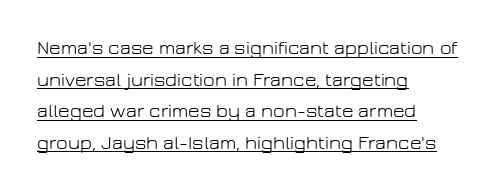
Q: Is the text bold? A: No.
Q: Is the text italic (slanted)? A: No, it is upright.
Q: Is the text underlined? A: Yes.
Q: How is the paragraph aligned? A: Left-aligned.
Q: Is the spacing between letters normal or unusually wide? A: Normal.
Q: Is the spacing between lines tight, normal or loose? A: Normal.
